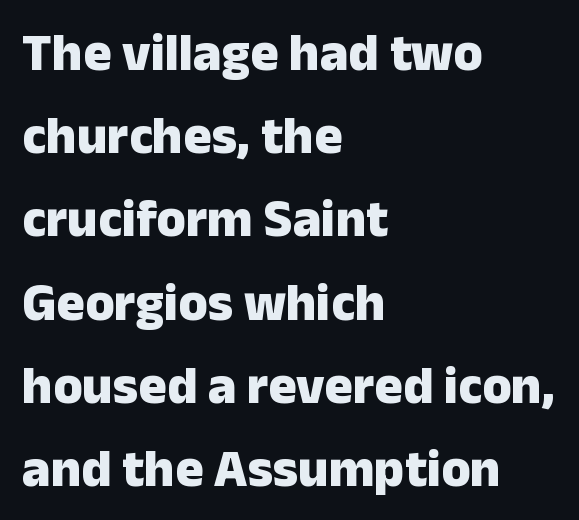
This is sans-serif lettering, the kind often seen on screens and signage. Does the lettering tilt? It doesn't — this is upright. Is this a fixed-width face? No — the glyphs have proportional, varying widths. Every letter is thick-stroked: bold, no question. This block has exactly the height ordinary leading produces. Short and long lines alike share a common starting point at left.
